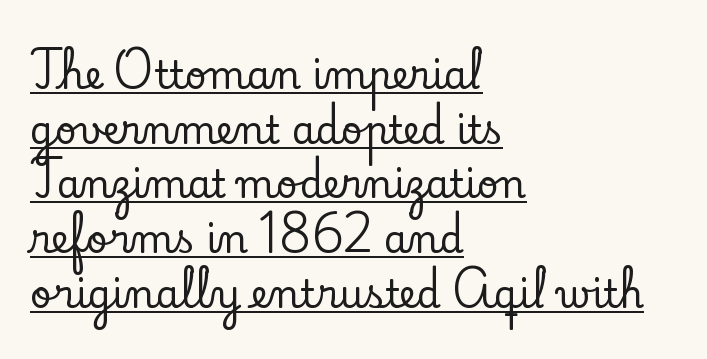
The lettering holds an erect, upright posture throughout. Think of a printed novel: that variable character pitch is what you see here. Each letter's strokes conclude with small projecting serifs. The glyphs are accompanied by a horizontal stroke just below them. The rendering anchors every line to the left-hand side.
